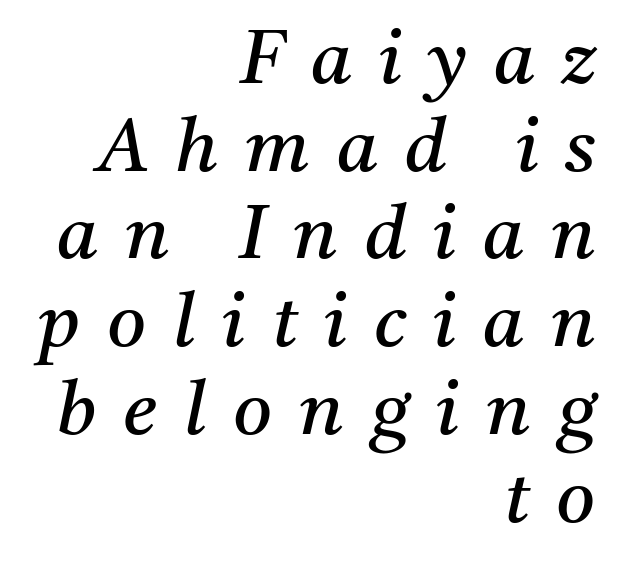
The image shows 75 px regular-weight serif type, italic (leaning right); set right-aligned, line spacing 1.17x, unusually wide letter spacing (+0.36 em), not underlined; medium stroke contrast and a medium x-height.
